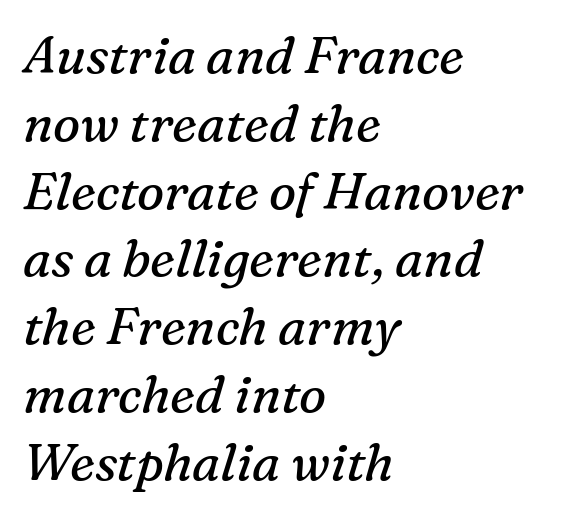
The image shows 51 px regular-weight serif type, italic (leaning right); set left-aligned, normal line spacing (1.33x), normal letter spacing, not underlined; medium stroke contrast and a medium x-height.
